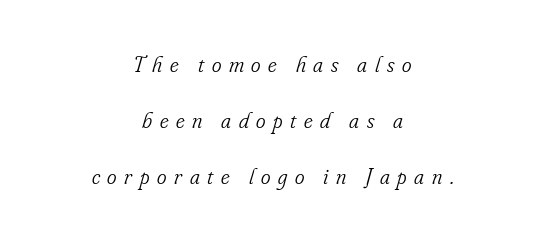
Q: Is the text bold? A: No.
Q: Is the text italic (slanted)? A: Yes, it leans right by about 16 degrees.
Q: Is the text underlined? A: No.
Q: How is the paragraph aligned? A: Centered.
Q: Is the spacing between letters normal or unusually wide? A: Unusually wide.
Q: Is the spacing between lines tight, normal or loose? A: Loose.
